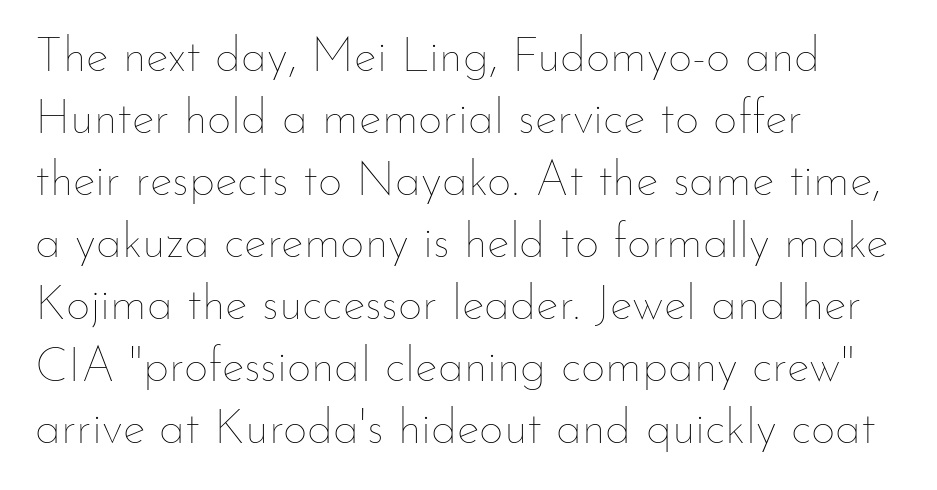
The image shows 48 px thin type, upright; set left-aligned, normal line spacing (1.29x), normal letter spacing, not underlined; low stroke contrast and a small x-height.
